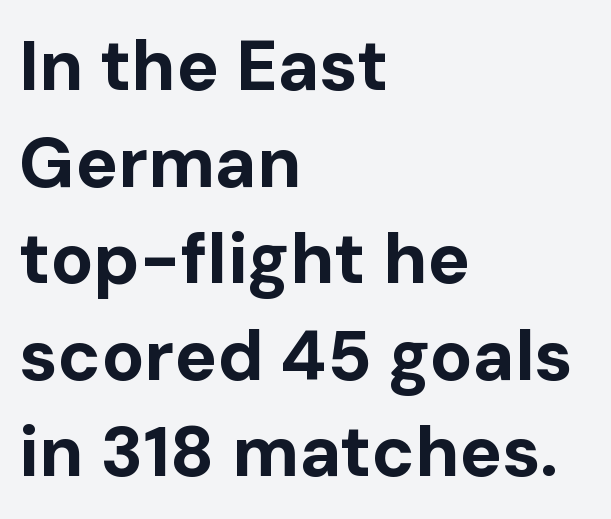
Q: Is the text bold? A: Yes.
Q: Is the text italic (slanted)? A: No, it is upright.
Q: Is the typeface a serif or a sans-serif typeface? A: Sans-serif.
Q: Is the text underlined? A: No.
Q: How is the paragraph aligned? A: Left-aligned.
Q: Is the spacing between letters normal or unusually wide? A: Normal.
Q: Is the spacing between lines tight, normal or loose? A: Normal.
Q: Width (condensed, normal, or wide)? A: Normal.
Q: Stroke contrast? A: Low.
Q: x-height? A: Medium.
Q: Monospaced? A: No.
